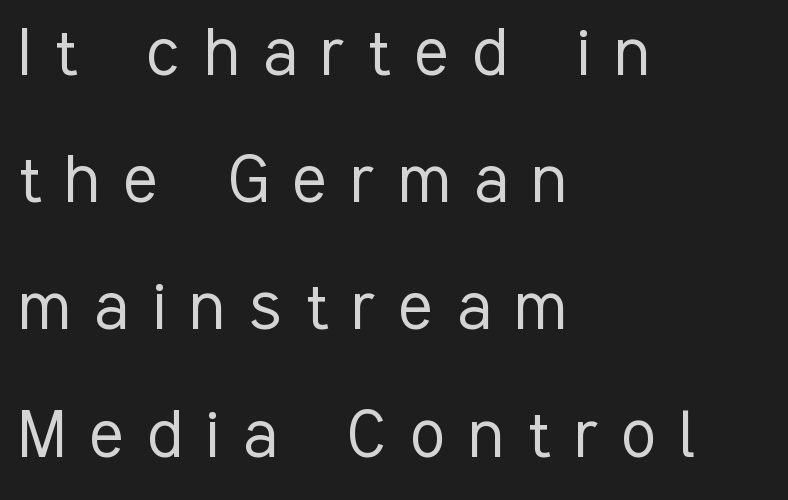
The strokes are not fattened; the text isn't bold. A typesetter would call this leading conventional body-copy spacing. Type style note: lacks serifs. Compared with a centered layout, this one pins lines to the left instead. The face used here is rendered with a markedly widened letterfit.
